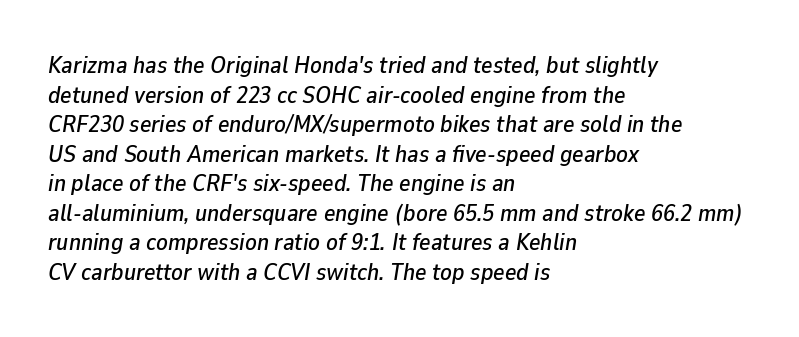
This is oblique type, the kind used for emphasis or titles. The passage shown has conventional tracking throughout. The lines in this sample share a left origin and differ only in where they stop. The space beneath each line is pristine and unruled.
